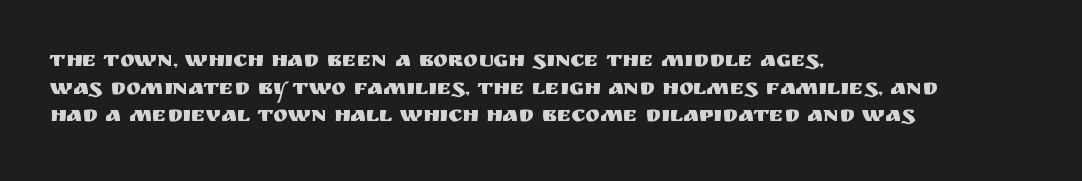
The image shows 22 px text type, upright; set left-aligned, normal line spacing (1.26x), normal letter spacing, not underlined.
